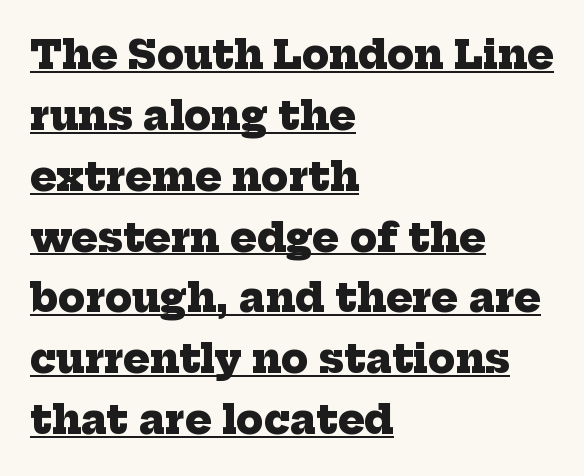
{"serif": "yes", "bold": "yes", "weight": "heavy", "width": "normal", "stroke_contrast": "low", "x_height": "medium", "monospaced": "no", "underline": "yes", "align": "left", "line_spacing": "normal", "line_spacing_ratio": 1.56, "letter_spacing": "normal", "letter_spacing_em": 0.0, "glyph_px": 39}
